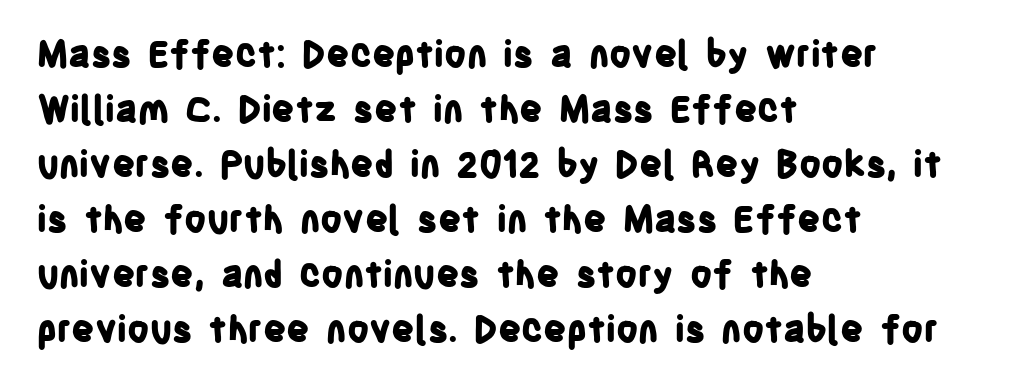
Caption: multi-line text, flush left, ragged right. In terms of letterspacing, this is plain default setting. The font is running at its bold setting. Just letters on the line, the space beneath them empty.
